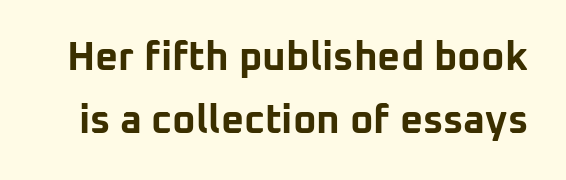
Each letter keeps its own natural width here, so spacing adapts to shape. Every letter is thick-stroked: bold, no question. Leading: standard. Letterform terminals end flat and unadorned throughout the passage.
